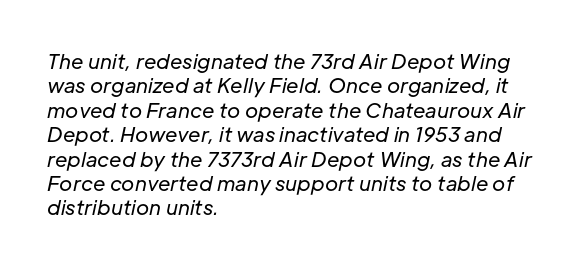
{"italic": "yes", "lean": "right", "slant_degrees": 12, "bold": "no", "underline": "no", "align": "left", "line_spacing_ratio": 1.22, "letter_spacing": "normal", "letter_spacing_em": 0.0, "glyph_px": 20}
